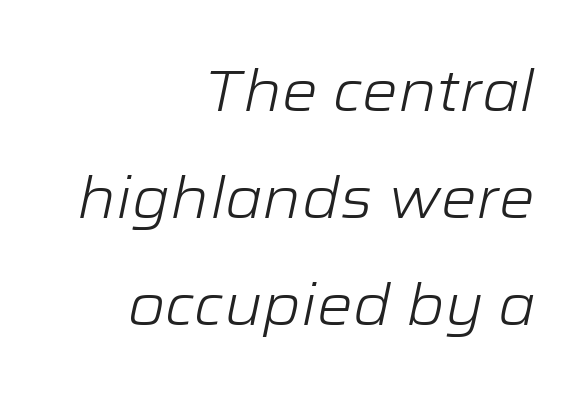
{"italic": "yes", "lean": "right", "slant_degrees": 12, "bold": "no", "weight": "light", "width": "wide", "stroke_contrast": "low", "x_height": "medium", "monospaced": "no", "underline": "no", "align": "right", "line_spacing_ratio": 1.88, "letter_spacing": "normal", "letter_spacing_em": 0.0, "glyph_px": 57}
